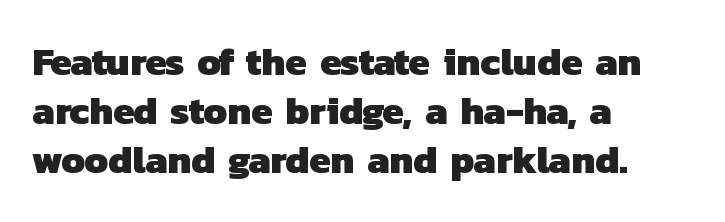
The image shows 39 px heavy sans-serif type; set left-aligned, normal line spacing (1.26x), normal letter spacing, not underlined; low stroke contrast and a medium x-height.
